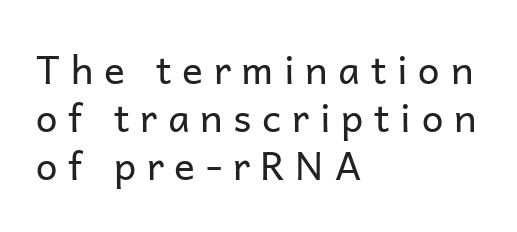
{"serif": "no", "italic": "no", "bold": "no", "weight": "regular", "width": "normal", "stroke_contrast": "low", "x_height": "medium", "monospaced": "no", "underline": "no", "align": "left", "line_spacing_ratio": 1.23, "letter_spacing": "wide", "letter_spacing_em": 0.27, "glyph_px": 39}
